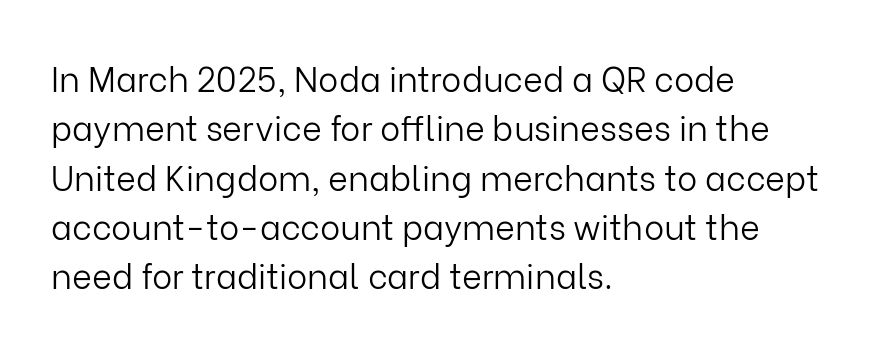
The image shows 34 px light sans-serif type, upright; set left-aligned, normal line spacing (1.45x), normal letter spacing, not underlined; low stroke contrast and a medium x-height.
